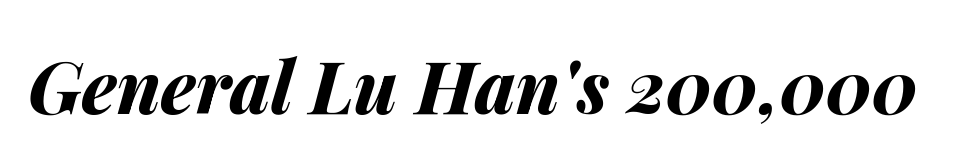
On the weight axis this lands at bold, roughly 700. The rendering applies a slant to the glyphs. Descenders are the only things crossing below the line. The face used here is proportionally spaced, like ordinary book or web type.
